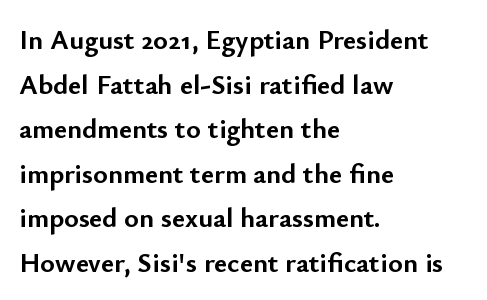
Q: Is the text bold? A: Yes.
Q: Is the text italic (slanted)? A: No, it is upright.
Q: Is the typeface a serif or a sans-serif typeface? A: Sans-serif.
Q: Is the text underlined? A: No.
Q: How is the paragraph aligned? A: Left-aligned.
Q: Is the spacing between letters normal or unusually wide? A: Normal.
Q: Is the spacing between lines tight, normal or loose? A: Normal.
Q: Width (condensed, normal, or wide)? A: Normal.
Q: Stroke contrast? A: Low.
Q: x-height? A: Small.
Q: Monospaced? A: No.
